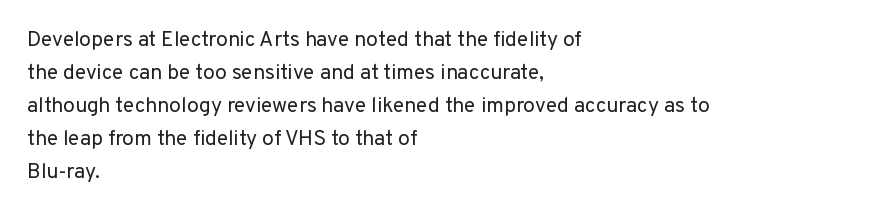
Q: Is the text bold? A: No.
Q: Is the text italic (slanted)? A: No, it is upright.
Q: Is the text underlined? A: No.
Q: How is the paragraph aligned? A: Left-aligned.
Q: Is the spacing between letters normal or unusually wide? A: Normal.
Q: Is the spacing between lines tight, normal or loose? A: Normal.
